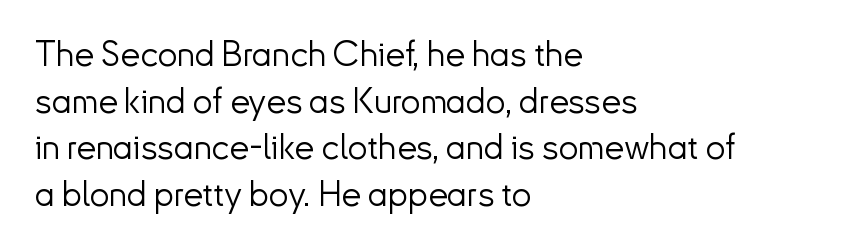
The image shows 35 px light sans-serif type, upright; set left-aligned, normal line spacing (1.33x), normal letter spacing, not underlined; low stroke contrast and a small x-height.
